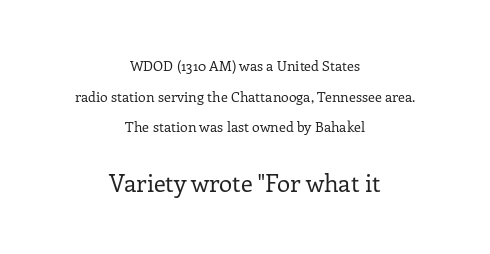
Q: Is the text bold? A: No.
Q: Is the text italic (slanted)? A: No, it is upright.
Q: Is the text underlined? A: No.
Q: How is the paragraph aligned? A: Centered.
Q: Is the spacing between letters normal or unusually wide? A: Normal.
Q: Is the spacing between lines tight, normal or loose? A: Loose.
Q: Which block of text is set in a larger size, the first (top) or the second (bottom)? A: The second (bottom) one.
